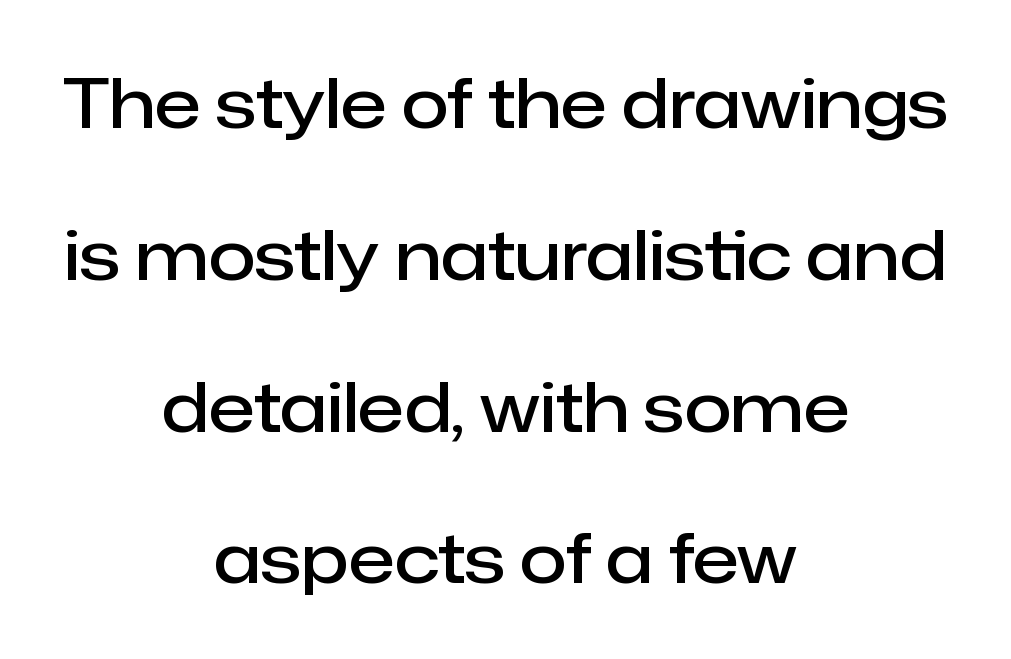
The image shows 69 px semibold sans-serif type, upright; set centered, loose line spacing (2.2x), normal letter spacing, not underlined; low stroke contrast and a medium x-height.
